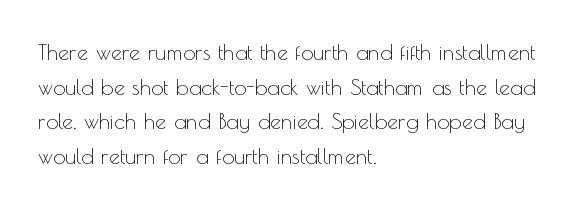
{"italic": "no", "bold": "no", "underline": "no", "align": "left", "line_spacing": "normal", "line_spacing_ratio": 1.57, "letter_spacing": "normal", "letter_spacing_em": 0.0, "glyph_px": 22}
